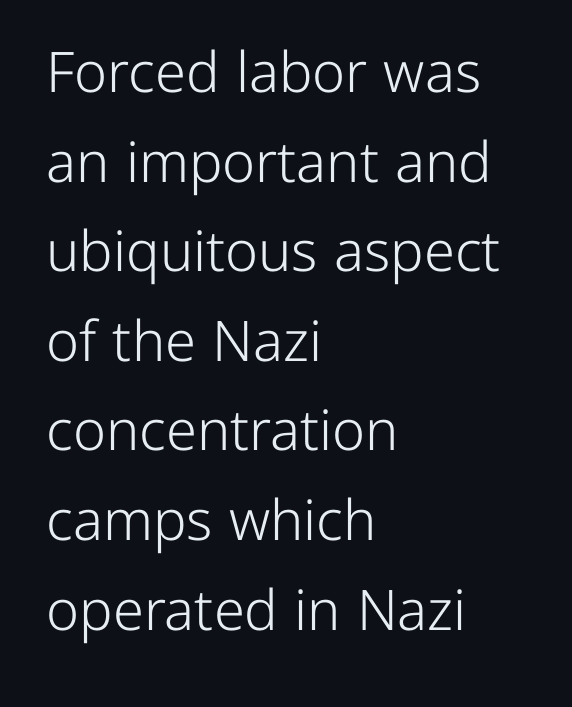
Q: Is the text bold? A: No.
Q: Is the text italic (slanted)? A: No, it is upright.
Q: Is the typeface a serif or a sans-serif typeface? A: Sans-serif.
Q: Is the text underlined? A: No.
Q: How is the paragraph aligned? A: Left-aligned.
Q: Is the spacing between letters normal or unusually wide? A: Normal.
Q: Is the spacing between lines tight, normal or loose? A: Normal.
Q: Width (condensed, normal, or wide)? A: Normal.
Q: Stroke contrast? A: Low.
Q: x-height? A: Medium.
Q: Monospaced? A: No.
